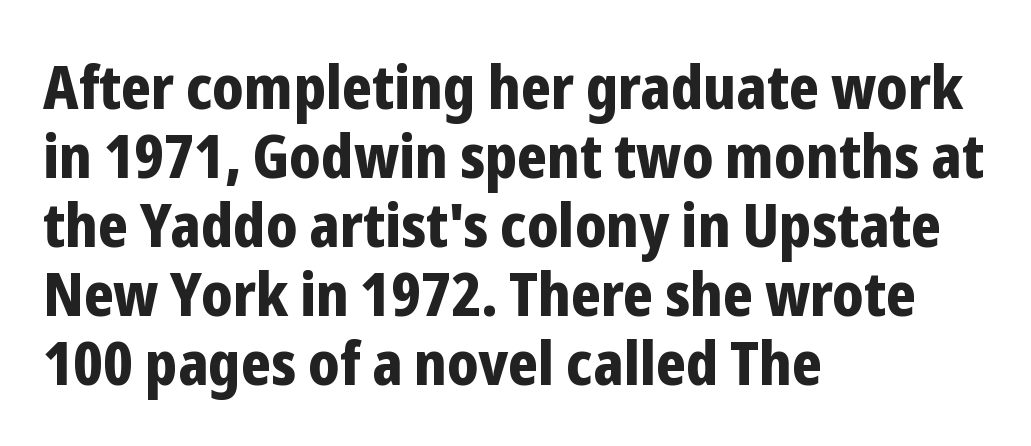
Q: Is the text bold? A: Yes.
Q: Is the text italic (slanted)? A: No, it is upright.
Q: Is the typeface a serif or a sans-serif typeface? A: Sans-serif.
Q: Is the text underlined? A: No.
Q: How is the paragraph aligned? A: Left-aligned.
Q: Is the spacing between letters normal or unusually wide? A: Normal.
Q: Is the spacing between lines tight, normal or loose? A: Tight.
Q: Width (condensed, normal, or wide)? A: Condensed.
Q: Stroke contrast? A: Low.
Q: x-height? A: Medium.
Q: Monospaced? A: No.
